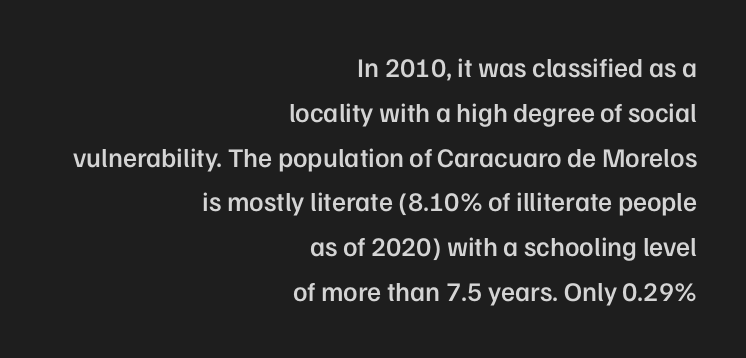
{"italic": "no", "bold": "semi", "underline": "no", "align": "right", "line_spacing": "normal", "line_spacing_ratio": 1.66, "letter_spacing": "normal", "letter_spacing_em": 0.0, "glyph_px": 27}
